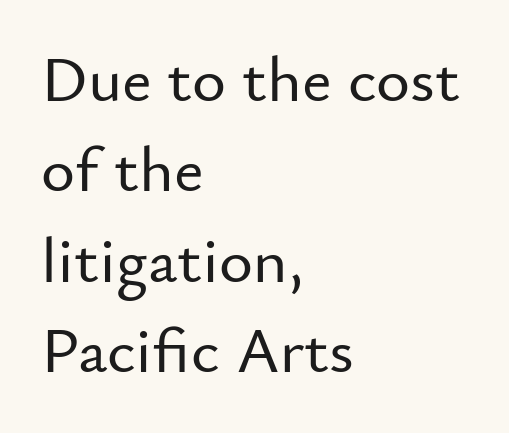
The image shows 65 px sans-serif type, upright; set left-aligned, normal line spacing (1.39x), normal letter spacing, not underlined; low stroke contrast and a small x-height.
